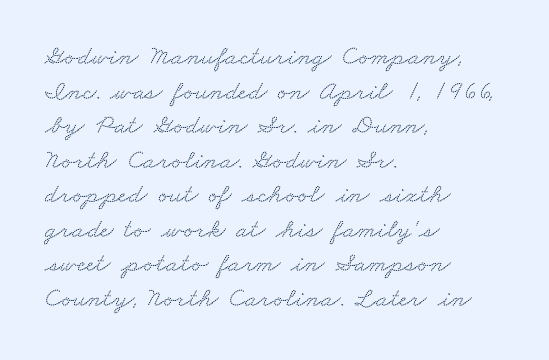
Q: Is the text underlined? A: No.
Q: How is the paragraph aligned? A: Left-aligned.
Q: Is the spacing between letters normal or unusually wide? A: Normal.
Q: Is the spacing between lines tight, normal or loose? A: Normal.
